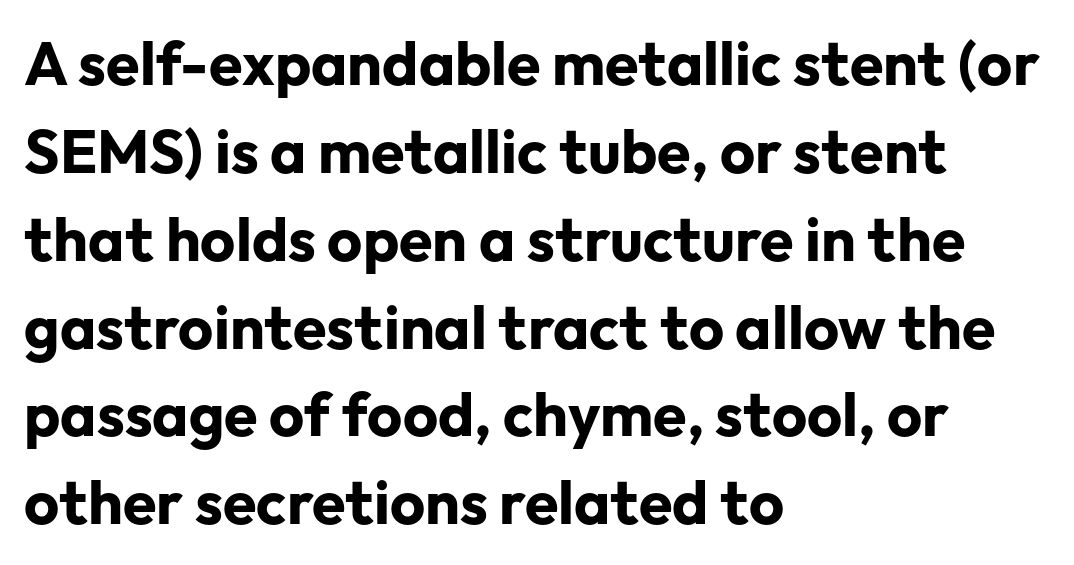
{"serif": "no", "italic": "no", "bold": "yes", "weight": "bold", "width": "normal", "stroke_contrast": "low", "x_height": "medium", "monospaced": "no", "underline": "no", "align": "left", "line_spacing": "normal", "line_spacing_ratio": 1.44, "letter_spacing": "normal", "letter_spacing_em": 0.0, "glyph_px": 61}
